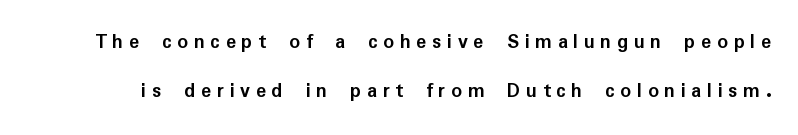
Style check: upright. Does the leading feel generous? Absolutely, it's lavish. Summary of weight: heavy, a full bold. The foot of each line stays bare and open.
